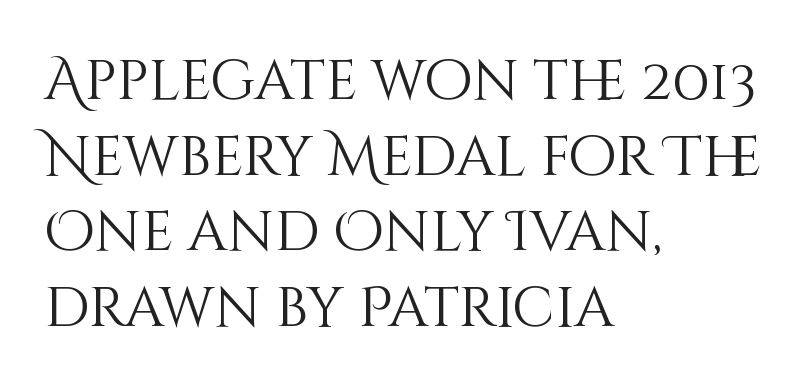
{"italic": "no", "bold": "no", "weight": "light", "width": "normal", "stroke_contrast": "medium", "x_height": "large", "monospaced": "no", "underline": "no", "align": "left", "line_spacing": "normal", "line_spacing_ratio": 1.35, "letter_spacing": "normal", "letter_spacing_em": 0.0, "glyph_px": 56}
